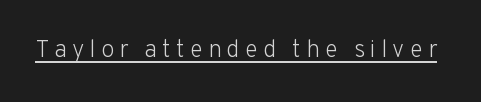
{"italic": "no", "bold": "no", "underline": "yes", "letter_spacing": "wide", "letter_spacing_em": 0.22, "glyph_px": 24}
